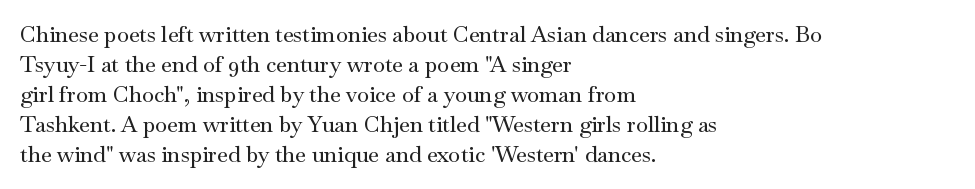
The image shows 22 px text type, upright; set left-aligned, normal line spacing (1.36x), normal letter spacing, not underlined.
